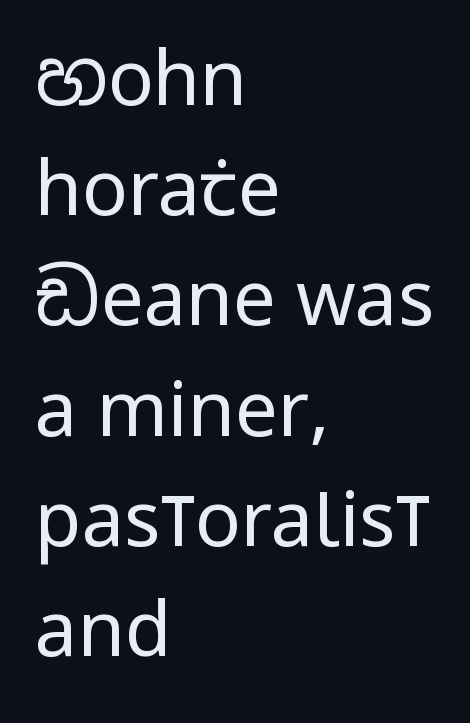
Is this a sans? Yes — the strokes have no serifs. Here the designer chose a conventional face with non-uniform glyph widths. Vertically, the passage feels balanced, rows spaced as you'd expect. Any mark beneath the type? The region is blank.
